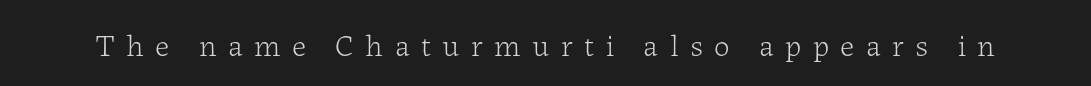
Q: Is the text bold? A: No.
Q: Is the text italic (slanted)? A: No, it is upright.
Q: Is the typeface a serif or a sans-serif typeface? A: Serif.
Q: Is the text underlined? A: No.
Q: Is the spacing between letters normal or unusually wide? A: Unusually wide.
Q: Width (condensed, normal, or wide)? A: Normal.
Q: Stroke contrast? A: Low.
Q: x-height? A: Medium.
Q: Monospaced? A: No.
